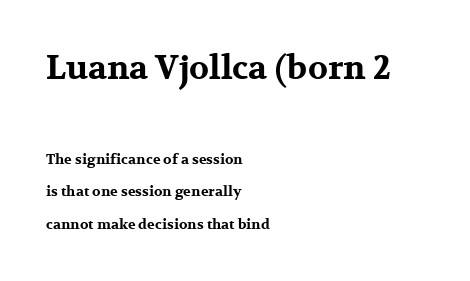
The image shows 33 px bold, wide serif type, upright; set left-aligned, loose line spacing (2.34x), normal letter spacing, not underlined; the first (top) block is 2.36x larger; medium stroke contrast and a medium x-height.
